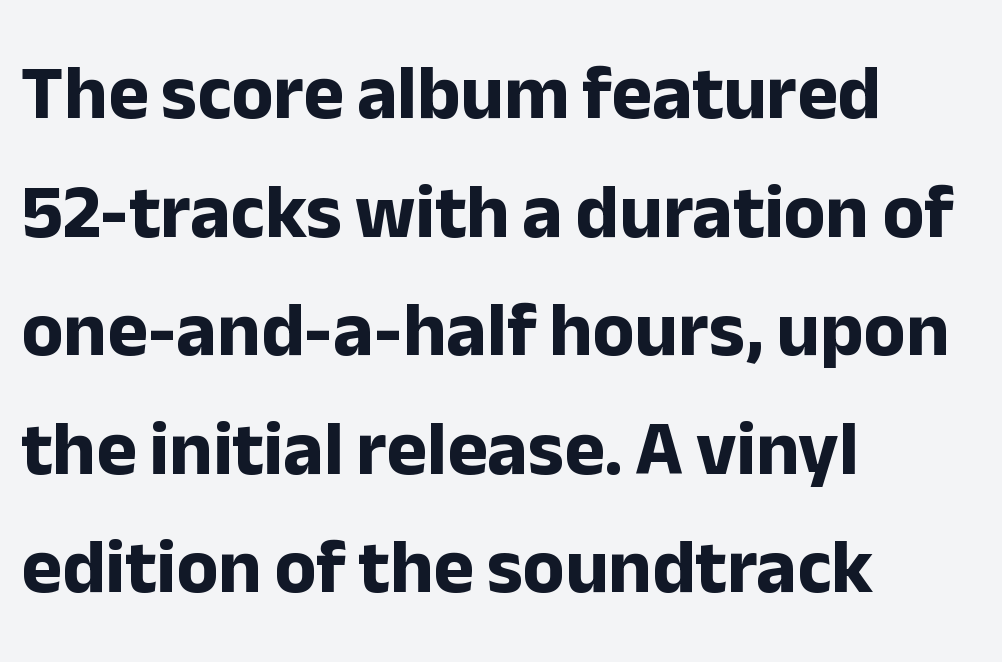
The face used here is proportionally spaced, like ordinary book or web type. The rag falls on the right side of this text block. Every stem runs plumb, perpendicular to the baseline. Beneath every word, the page is bare. Strokes here are thick enough to call this a true bold.
